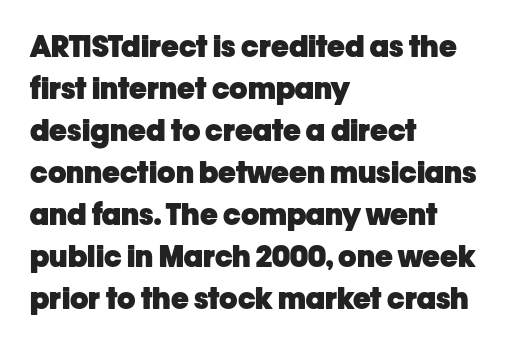
The typesetter chose a ragged-right arrangement here. Set as a true bold cut, around the 700 mark. Characters follow at the spacing the type designer built in. Looks like regular typesetting: each glyph gets only the width it needs. No feet cap the strokes, marking this as sans-serif type.
